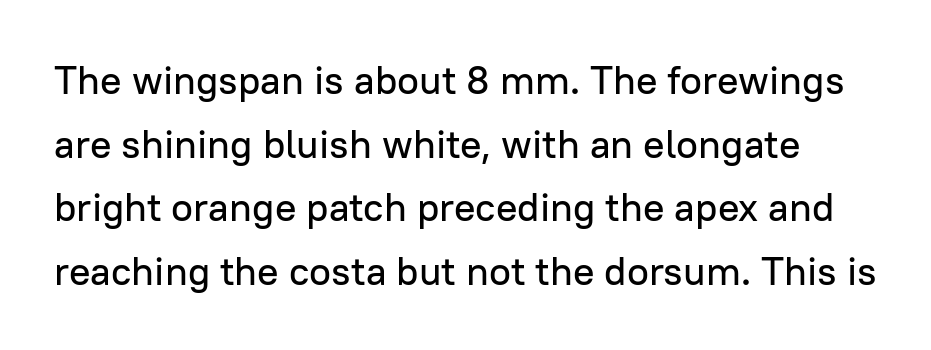
Q: Is the text italic (slanted)? A: No, it is upright.
Q: Is the typeface a serif or a sans-serif typeface? A: Sans-serif.
Q: Is the text underlined? A: No.
Q: Is the spacing between letters normal or unusually wide? A: Normal.
Q: Is the spacing between lines tight, normal or loose? A: Normal.
Q: Width (condensed, normal, or wide)? A: Normal.
Q: Stroke contrast? A: Low.
Q: x-height? A: Medium.
Q: Monospaced? A: No.
